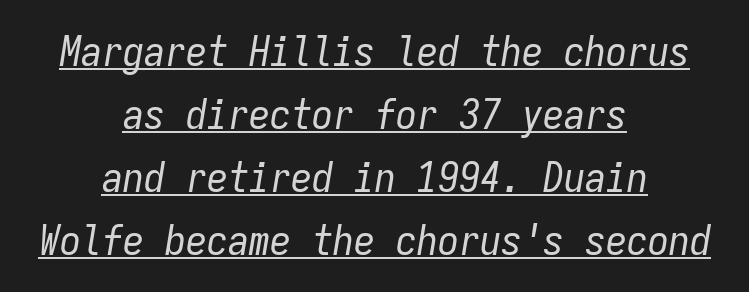
In designer terms, the underline attribute is active on this setting. Is the letter spacing exaggerated? No — it looks like the ordinary default. The letters look calm and open, with moderate or lighter stems. Each letter, wide or thin by design, is forced into the same width here. Alignment: centered.
